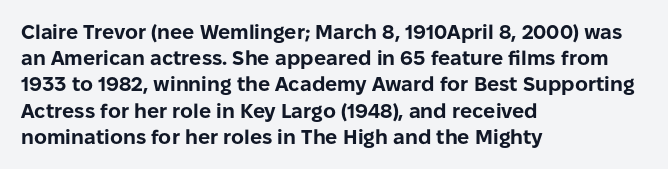
The image shows 20 px bold type, upright; set left-aligned, normal line spacing (1.31x), normal letter spacing, not underlined.
